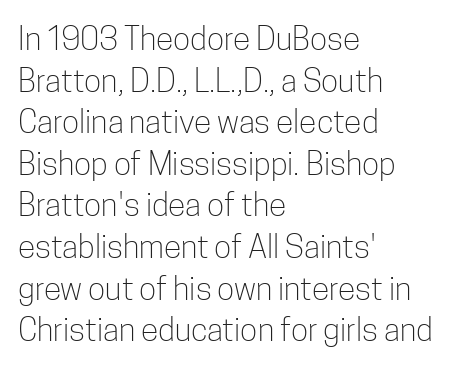
{"serif": "no", "italic": "no", "bold": "no", "weight": "light", "width": "condensed", "stroke_contrast": "low", "x_height": "medium", "monospaced": "no", "underline": "no", "align": "left", "line_spacing": "normal", "line_spacing_ratio": 1.3, "letter_spacing": "normal", "letter_spacing_em": 0.0, "glyph_px": 32}
